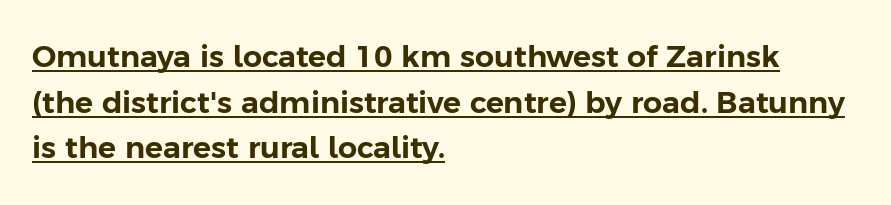
Q: Is the text italic (slanted)? A: No, it is upright.
Q: Is the typeface a serif or a sans-serif typeface? A: Sans-serif.
Q: Is the text underlined? A: Yes.
Q: How is the paragraph aligned? A: Left-aligned.
Q: Is the spacing between letters normal or unusually wide? A: Normal.
Q: Is the spacing between lines tight, normal or loose? A: Normal.
Q: Width (condensed, normal, or wide)? A: Normal.
Q: Stroke contrast? A: Low.
Q: x-height? A: Medium.
Q: Monospaced? A: No.
